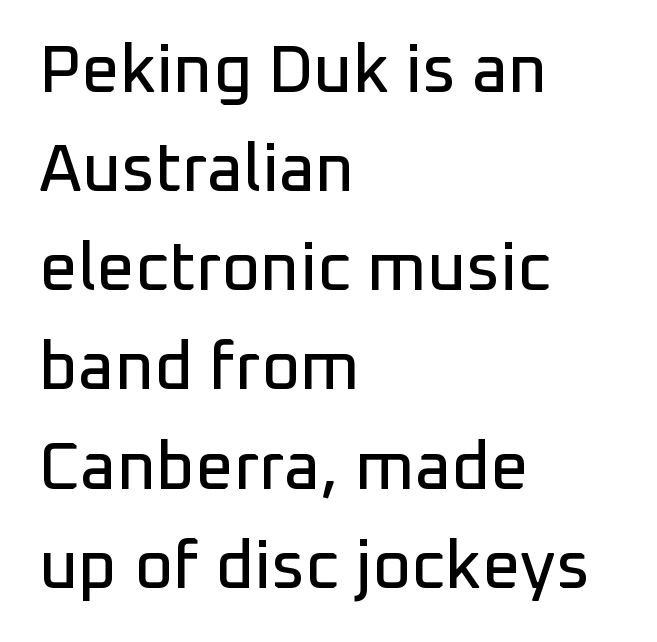
A student would call this left alignment; a typographer would say flush left, rag right. Ordinary non-slanted type is in use. Quick note: interline space is typical. The letters sit at their default tracking, neither squeezed nor spread.
